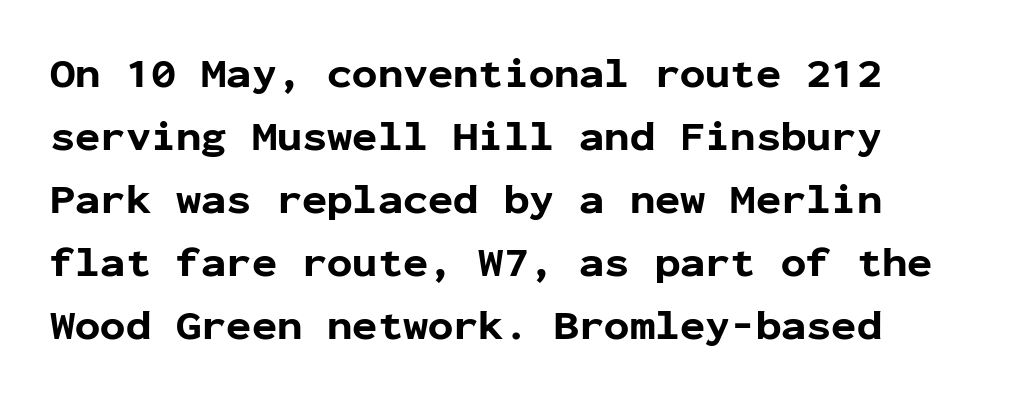
The image shows 42 px bold sans-serif type, upright, monospaced; set normal line spacing (1.5x), normal letter spacing, not underlined; low stroke contrast and a medium x-height.
